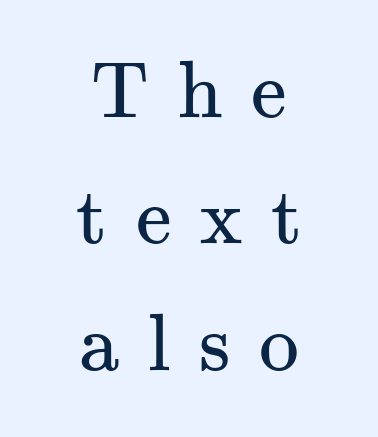
The image shows 80 px regular-weight serif type, upright; set centered, normal line spacing (1.58x), unusually wide letter spacing (+0.36 em), not underlined; medium stroke contrast and a small x-height.
